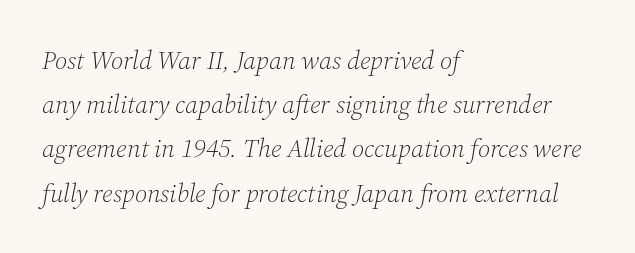
Is the type slanted? Yes — the strokes lean at a clear angle. Regular leading. This rendering uses left alignment, leaving the right contour irregular. This rendering features lettering with no underline.
